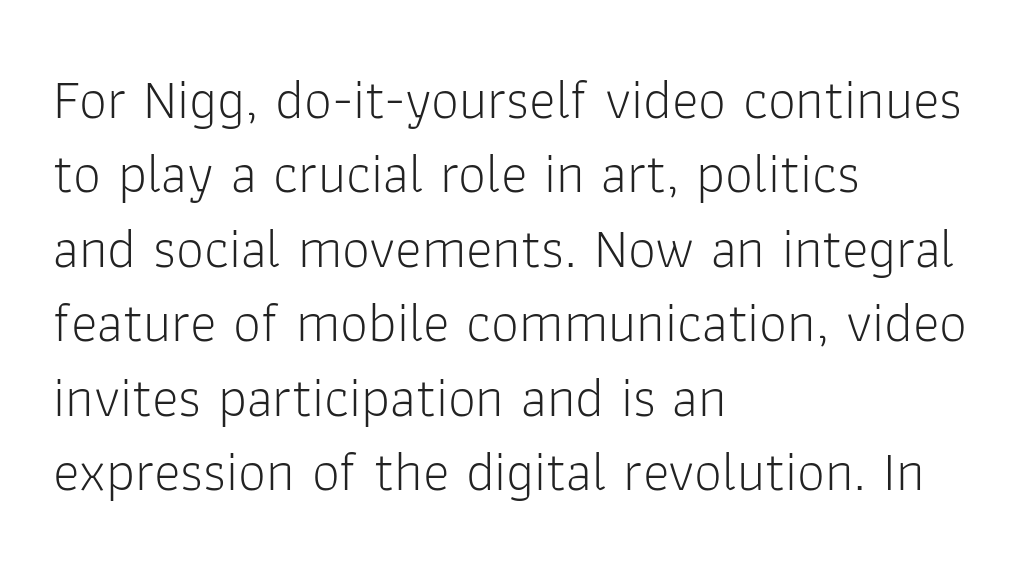
Q: Is the text bold? A: No.
Q: Is the text italic (slanted)? A: No, it is upright.
Q: Is the typeface a serif or a sans-serif typeface? A: Sans-serif.
Q: Is the text underlined? A: No.
Q: How is the paragraph aligned? A: Left-aligned.
Q: Is the spacing between letters normal or unusually wide? A: Normal.
Q: Is the spacing between lines tight, normal or loose? A: Normal.
Q: Width (condensed, normal, or wide)? A: Normal.
Q: Stroke contrast? A: Low.
Q: x-height? A: Medium.
Q: Monospaced? A: No.
